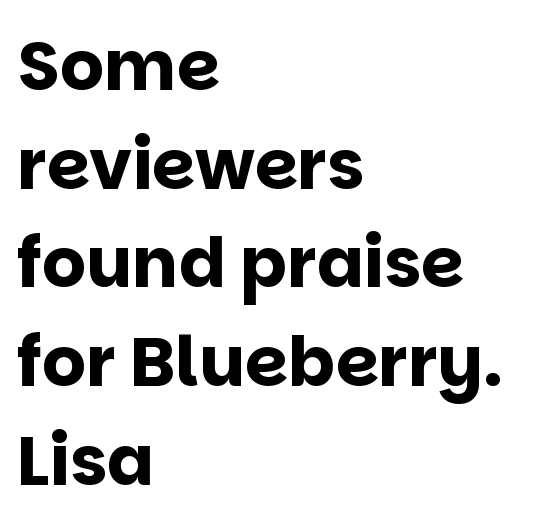
{"serif": "no", "italic": "no", "bold": "yes", "weight": "bold", "width": "normal", "stroke_contrast": "low", "x_height": "large", "monospaced": "no", "underline": "no", "align": "left", "line_spacing": "normal", "line_spacing_ratio": 1.43, "letter_spacing": "normal", "letter_spacing_em": 0.0, "glyph_px": 69}
